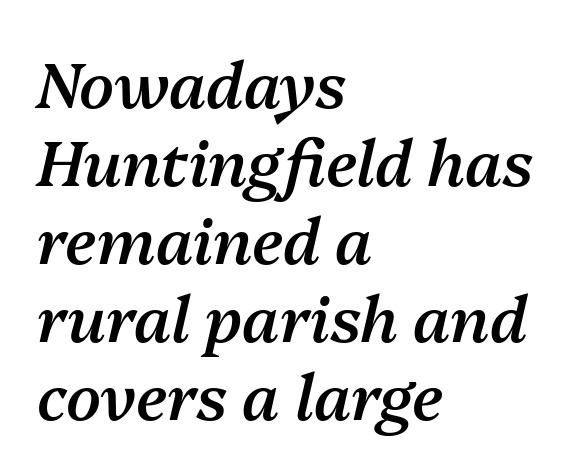
Q: Is the text bold? A: Semi-bold.
Q: Is the text italic (slanted)? A: Yes, it leans right by about 13 degrees.
Q: Is the text underlined? A: No.
Q: How is the paragraph aligned? A: Left-aligned.
Q: Is the spacing between letters normal or unusually wide? A: Normal.
Q: Width (condensed, normal, or wide)? A: Normal.
Q: Stroke contrast? A: Medium.
Q: x-height? A: Medium.
Q: Monospaced? A: No.
